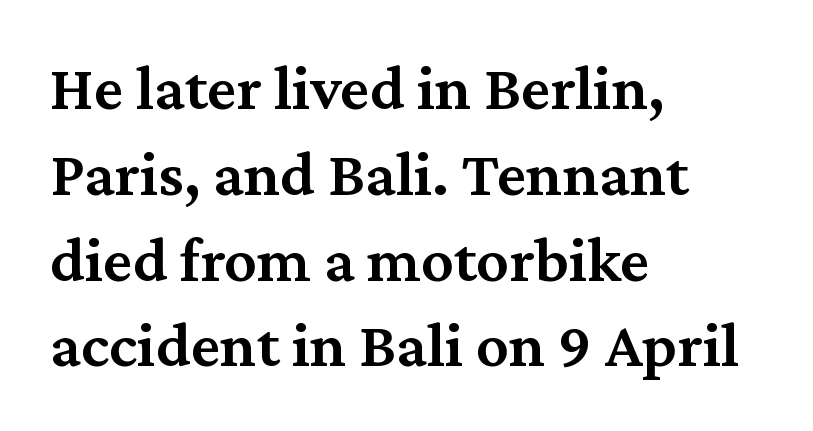
{"serif": "yes", "italic": "no", "bold": "semi", "weight": "semibold", "width": "normal", "stroke_contrast": "medium", "x_height": "medium", "monospaced": "no", "underline": "no", "align": "left", "line_spacing": "normal", "line_spacing_ratio": 1.32, "letter_spacing": "normal", "letter_spacing_em": 0.0, "glyph_px": 65}
